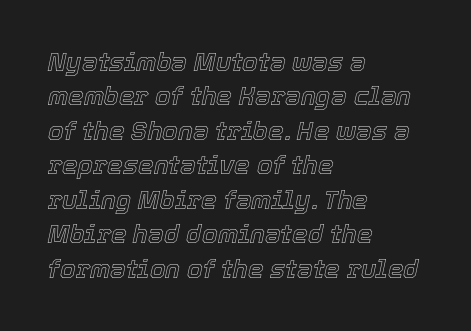
The image shows 25 px text type, italic (leaning right); set left-aligned, normal line spacing (1.38x), normal letter spacing, not underlined.
